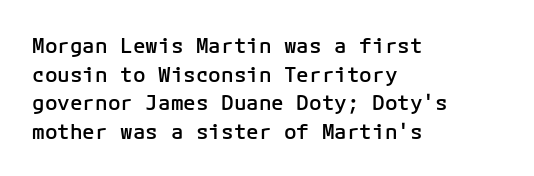
Q: Is the text bold? A: Semi-bold.
Q: Is the text italic (slanted)? A: No, it is upright.
Q: Is the text underlined? A: No.
Q: How is the paragraph aligned? A: Left-aligned.
Q: Is the spacing between letters normal or unusually wide? A: Normal.
Q: Is the spacing between lines tight, normal or loose? A: Normal.
